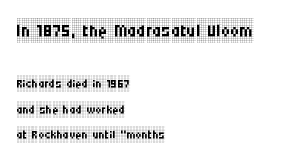
Q: Is the text bold? A: No.
Q: Is the text italic (slanted)? A: No, it is upright.
Q: Is the text underlined? A: No.
Q: How is the paragraph aligned? A: Left-aligned.
Q: Is the spacing between letters normal or unusually wide? A: Normal.
Q: Is the spacing between lines tight, normal or loose? A: Normal.
Q: Which block of text is set in a larger size, the first (top) or the second (bottom)? A: The first (top) one.
